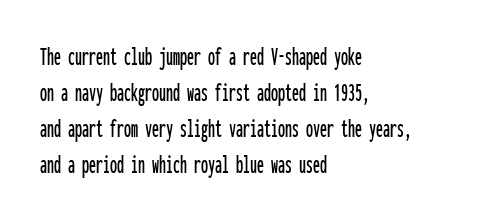
The image shows 28 px condensed sans-serif type, upright, monospaced; set left-aligned, normal line spacing (1.28x), normal letter spacing, not underlined; low stroke contrast and a medium x-height.
